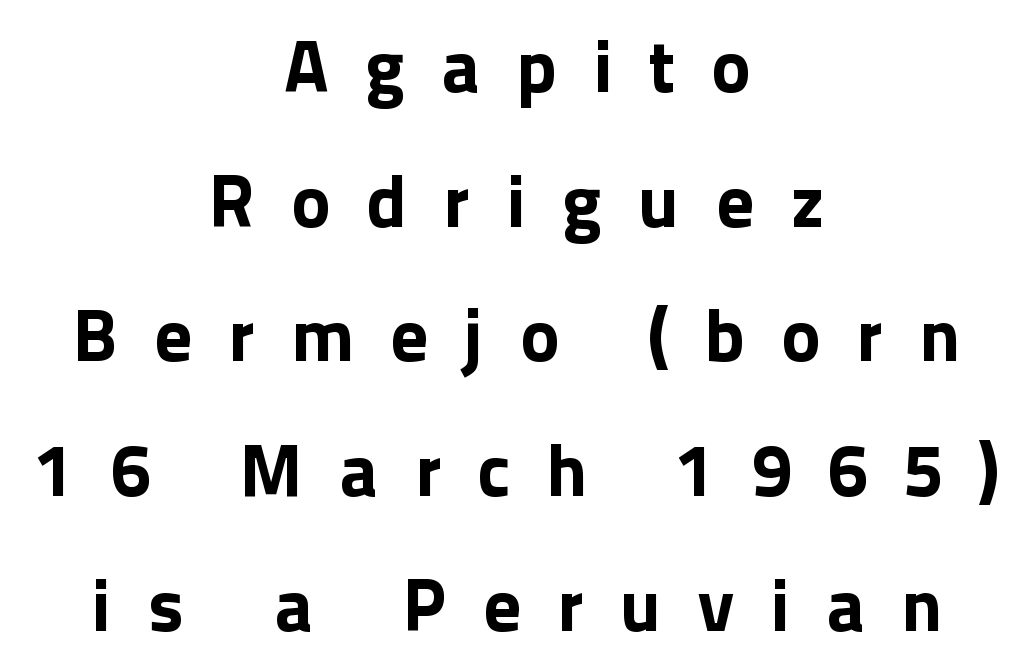
Q: Is the text bold? A: Yes.
Q: Is the text italic (slanted)? A: No, it is upright.
Q: Is the typeface a serif or a sans-serif typeface? A: Sans-serif.
Q: Is the text underlined? A: No.
Q: How is the paragraph aligned? A: Centered.
Q: Is the spacing between letters normal or unusually wide? A: Unusually wide.
Q: Width (condensed, normal, or wide)? A: Normal.
Q: x-height? A: Medium.
Q: Monospaced? A: No.
